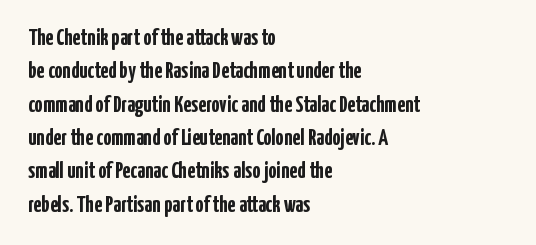
{"italic": "no", "bold": "yes", "underline": "no", "align": "left", "line_spacing": "normal", "line_spacing_ratio": 1.45, "letter_spacing": "normal", "letter_spacing_em": 0.0, "glyph_px": 23}
